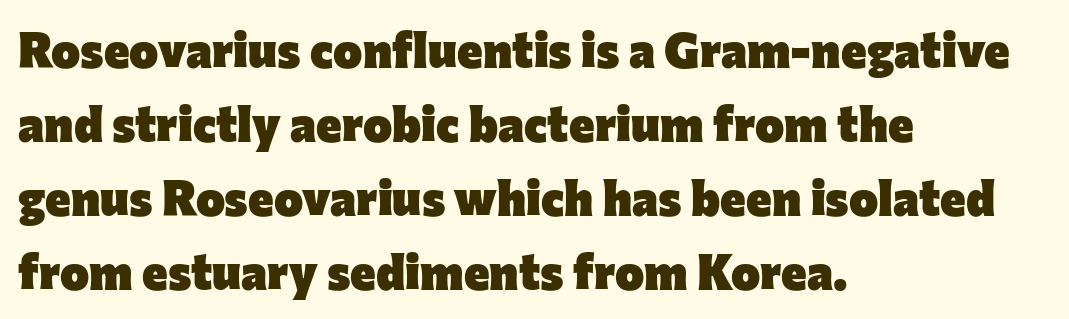
Q: Is the text bold? A: Yes.
Q: Is the text italic (slanted)? A: No, it is upright.
Q: Is the typeface a serif or a sans-serif typeface? A: Sans-serif.
Q: Is the text underlined? A: No.
Q: How is the paragraph aligned? A: Left-aligned.
Q: Is the spacing between letters normal or unusually wide? A: Normal.
Q: Is the spacing between lines tight, normal or loose? A: Normal.
Q: Width (condensed, normal, or wide)? A: Normal.
Q: Stroke contrast? A: Low.
Q: x-height? A: Medium.
Q: Monospaced? A: No.
